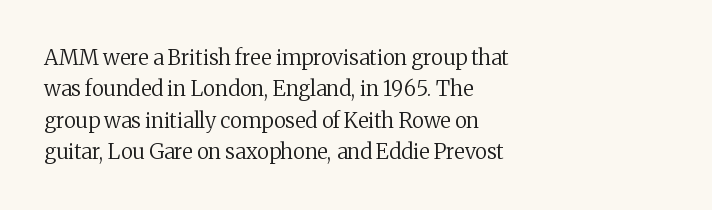
The image shows 21 px text type, upright; set left-aligned, normal line spacing (1.5x), normal letter spacing, not underlined.
